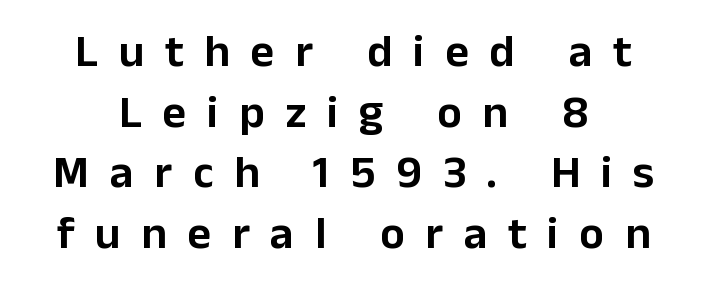
{"serif": "no", "italic": "no", "width": "normal", "stroke_contrast": "low", "x_height": "medium", "monospaced": "no", "underline": "no", "align": "center", "line_spacing": "normal", "line_spacing_ratio": 1.32, "letter_spacing": "wide", "letter_spacing_em": 0.45, "glyph_px": 46}
